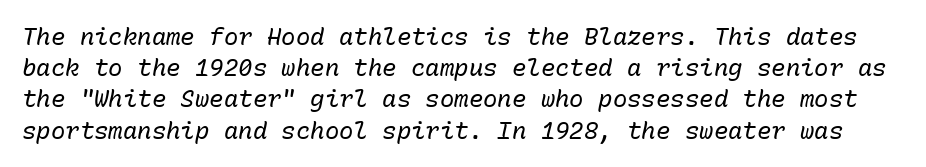
The image shows 24 px text type, italic (leaning right); set normal line spacing (1.3x), normal letter spacing, not underlined.
